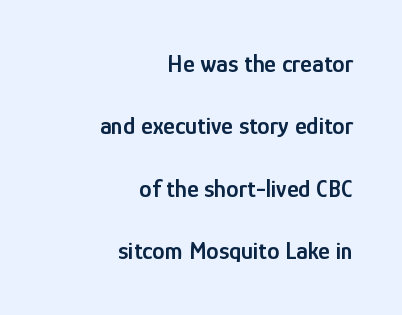
The rendering keeps characters at their native spacing. A bare baseline throughout the passage. Does the leading feel generous? Absolutely, it's lavish. The setting favours the right margin, as signatures and pull-quotes sometimes do. Italic? Not at all — the glyphs are vertical.
